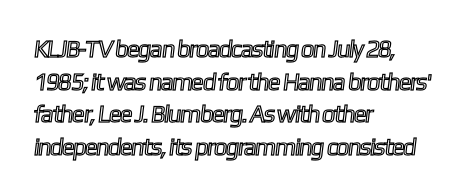
The image shows 24 px text type; set left-aligned, normal line spacing (1.36x), normal letter spacing, not underlined.
